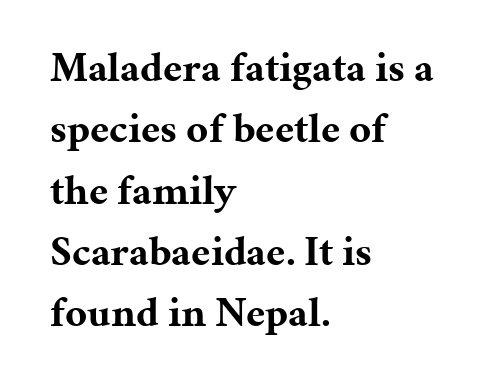
The image shows 42 px bold serif type, upright; set left-aligned, normal line spacing (1.46x), normal letter spacing, not underlined; medium stroke contrast and a medium x-height.
